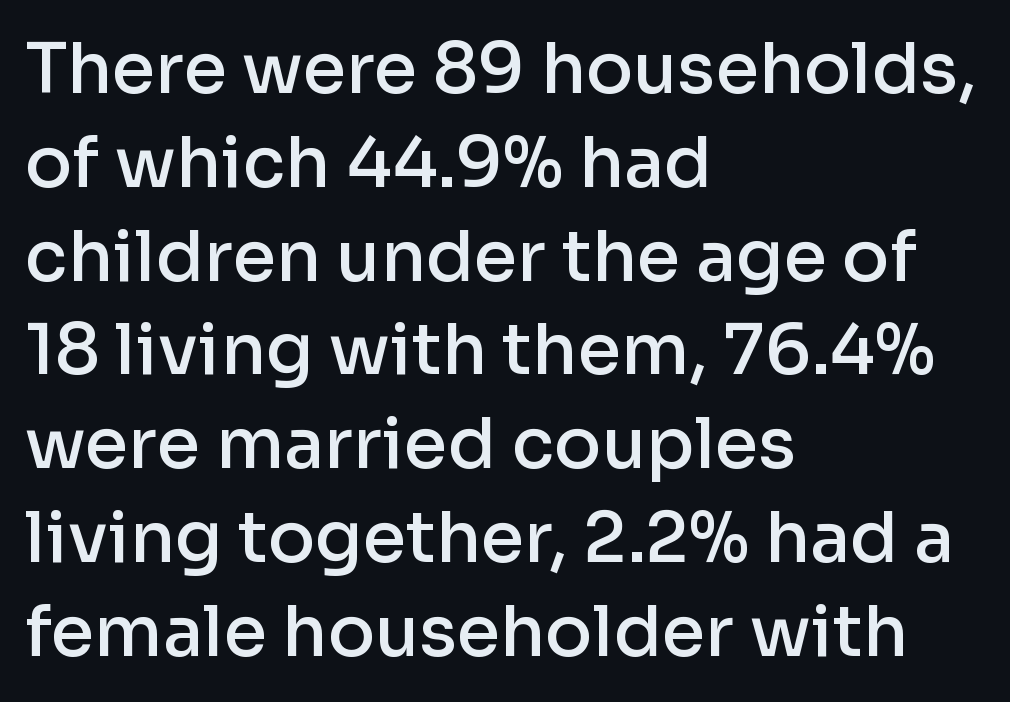
{"serif": "no", "italic": "no", "bold": "semi", "weight": "semibold", "width": "normal", "stroke_contrast": "low", "x_height": "medium", "monospaced": "no", "underline": "no", "align": "left", "line_spacing": "normal", "line_spacing_ratio": 1.34, "letter_spacing": "normal", "letter_spacing_em": 0.0, "glyph_px": 70}
